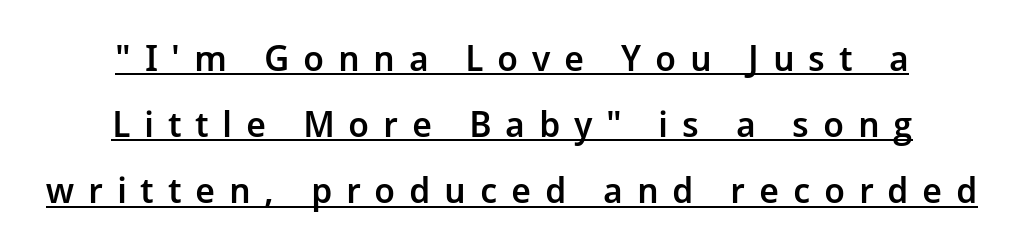
Q: Is the text bold? A: Semi-bold.
Q: Is the text italic (slanted)? A: No, it is upright.
Q: Is the typeface a serif or a sans-serif typeface? A: Sans-serif.
Q: Is the text underlined? A: Yes.
Q: How is the paragraph aligned? A: Centered.
Q: Is the spacing between letters normal or unusually wide? A: Unusually wide.
Q: Width (condensed, normal, or wide)? A: Normal.
Q: Stroke contrast? A: Low.
Q: x-height? A: Medium.
Q: Monospaced? A: No.
